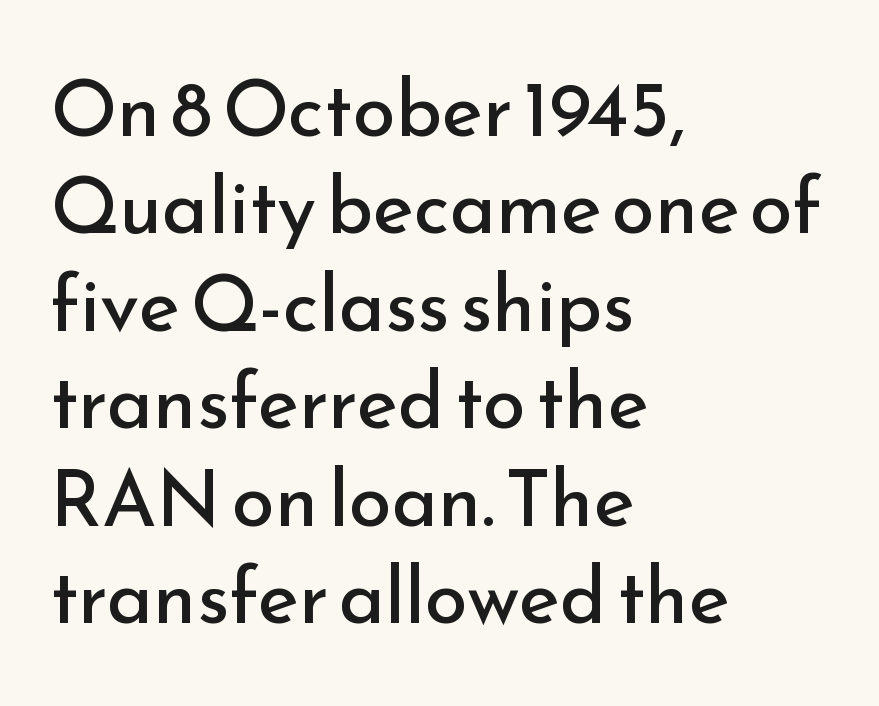
Q: Is the text bold? A: No.
Q: Is the text italic (slanted)? A: No, it is upright.
Q: Is the typeface a serif or a sans-serif typeface? A: Sans-serif.
Q: Is the text underlined? A: No.
Q: How is the paragraph aligned? A: Left-aligned.
Q: Is the spacing between letters normal or unusually wide? A: Normal.
Q: Is the spacing between lines tight, normal or loose? A: Normal.
Q: Width (condensed, normal, or wide)? A: Normal.
Q: Stroke contrast? A: Low.
Q: x-height? A: Small.
Q: Monospaced? A: No.
